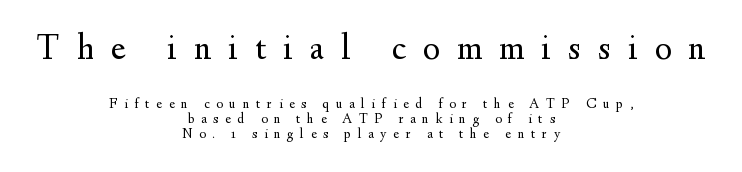
{"serif": "yes", "italic": "no", "bold": "no", "weight": "regular", "width": "normal", "stroke_contrast": "medium", "x_height": "small", "monospaced": "no", "underline": "no", "align": "center", "line_spacing": "tight", "line_spacing_ratio": 1.08, "letter_spacing": "wide", "letter_spacing_em": 0.48, "larger_block": "first", "size_ratio": 2.57, "glyph_px": 36}
